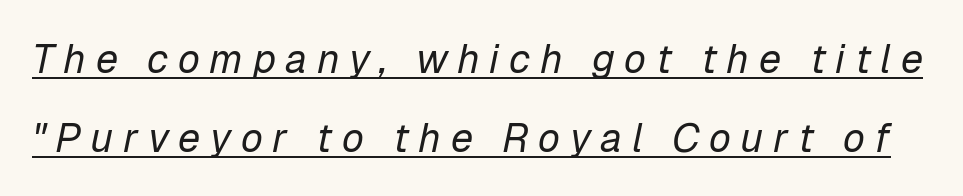
Proportional: the letters do not fall into vertical columns. Observe the lean: these are italic letterforms. Each stroke keeps to a modest, everyday thickness or less. Reading down the column, the eye jumps a long way to each next line. Characters follow at a spacing far wider than the type designer built in.
